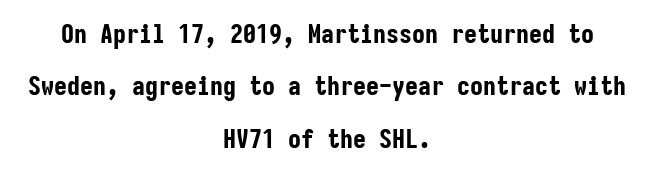
Q: Is the text bold? A: Yes.
Q: Is the text italic (slanted)? A: No, it is upright.
Q: Is the text underlined? A: No.
Q: How is the paragraph aligned? A: Centered.
Q: Is the spacing between letters normal or unusually wide? A: Normal.
Q: Is the spacing between lines tight, normal or loose? A: Loose.
